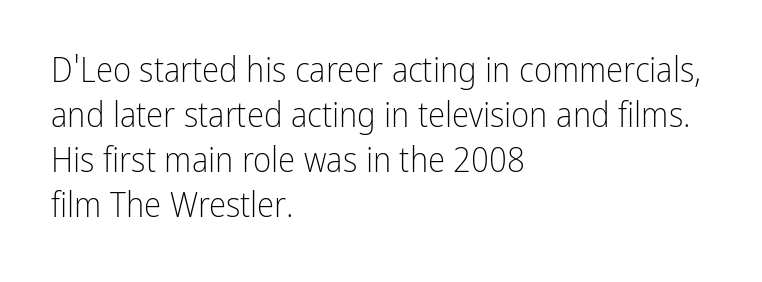
The image shows 35 px light, condensed sans-serif type, upright; set left-aligned, normal line spacing (1.29x), normal letter spacing, not underlined; low stroke contrast and a medium x-height.
